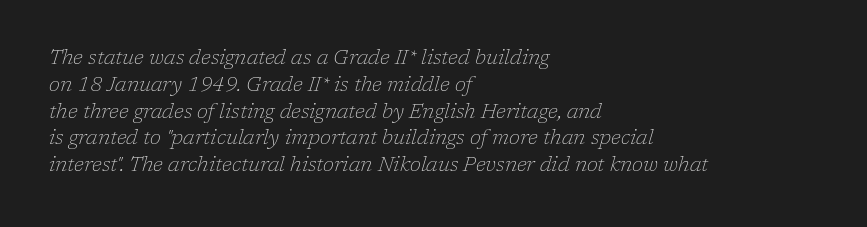
{"italic": "yes", "lean": "right", "slant_degrees": 17, "bold": "no", "underline": "no", "align": "left", "line_spacing": "normal", "line_spacing_ratio": 1.34, "letter_spacing": "normal", "letter_spacing_em": 0.0, "glyph_px": 20}
